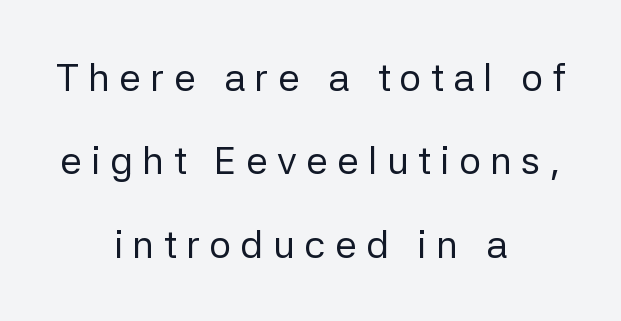
The image shows 39 px regular-weight sans-serif type, upright; set centered, loose line spacing (2.14x), unusually wide letter spacing (+0.24 em), not underlined; low stroke contrast and a medium x-height.
